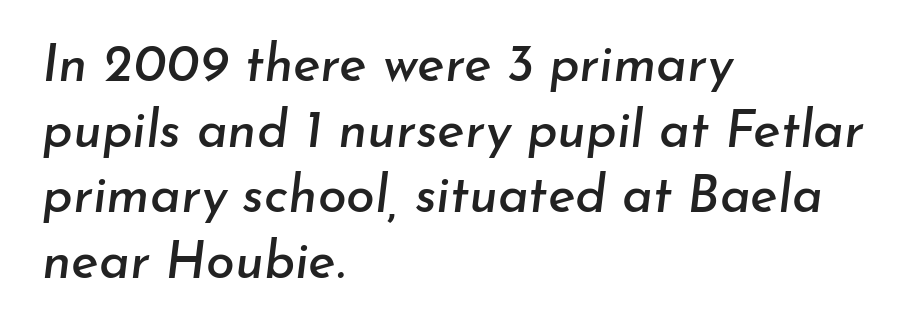
Each row of text sits above clean, open space. Default kerning and tracking; the words read as compact shapes. Is the block centered? No — it sits flush against the left margin. One glance says typical: line gaps are just what's usual. These lines are rendered in a variable-pitch font. Slanted lettering throughout.
